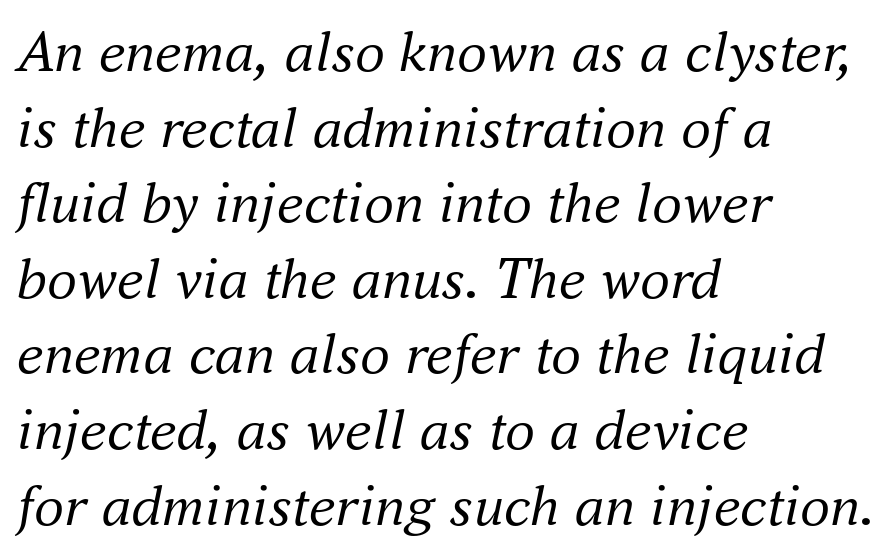
{"serif": "yes", "italic": "yes", "lean": "right", "slant_degrees": 16, "bold": "no", "weight": "regular", "width": "normal", "stroke_contrast": "medium", "x_height": "small", "monospaced": "no", "underline": "no", "align": "left", "line_spacing": "normal", "line_spacing_ratio": 1.26, "letter_spacing": "normal", "letter_spacing_em": 0.0, "glyph_px": 60}
